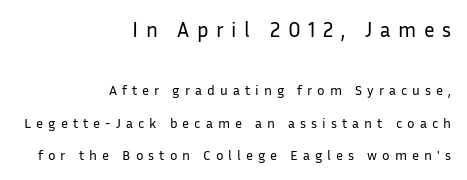
The image shows 21 px text type, upright; set right-aligned, loose line spacing (2.31x), unusually wide letter spacing (+0.36 em), not underlined; the first (top) block is 1.5x larger.
